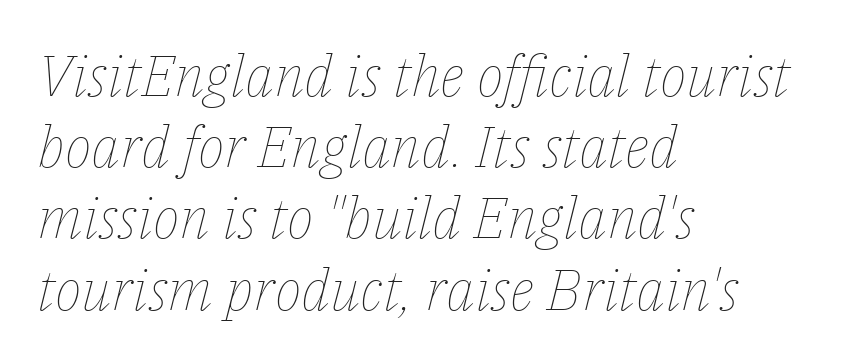
These lines were composed using italics. A classic flush-left, rag-right setting is used for this passage. A light-to-regular cut is what we see here. Evenly set lines give the paragraph a standard silhouette. The space directly below the letters is spotless.
